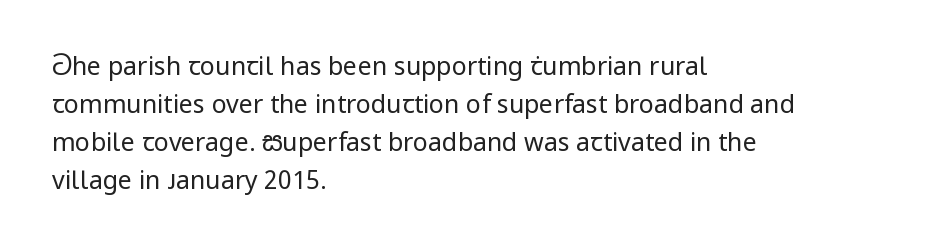
{"italic": "no", "bold": "no", "underline": "no", "align": "left", "line_spacing": "normal", "line_spacing_ratio": 1.52, "letter_spacing": "normal", "letter_spacing_em": 0.0, "glyph_px": 25}
